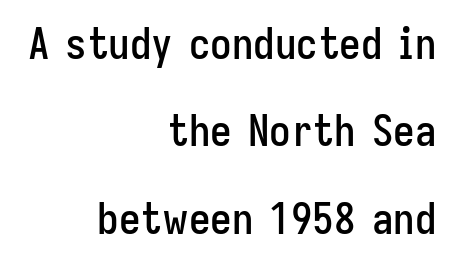
{"serif": "no", "italic": "no", "width": "condensed", "stroke_contrast": "low", "x_height": "medium", "monospaced": "no", "underline": "no", "align": "right", "line_spacing": "loose", "line_spacing_ratio": 2.03, "letter_spacing": "normal", "letter_spacing_em": 0.0, "glyph_px": 43}
